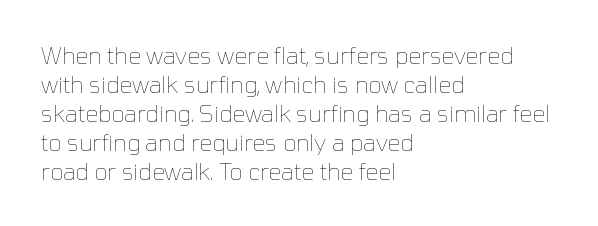
{"italic": "no", "bold": "no", "underline": "no", "align": "left", "line_spacing": "normal", "line_spacing_ratio": 1.26, "letter_spacing": "normal", "letter_spacing_em": 0.0, "glyph_px": 23}
